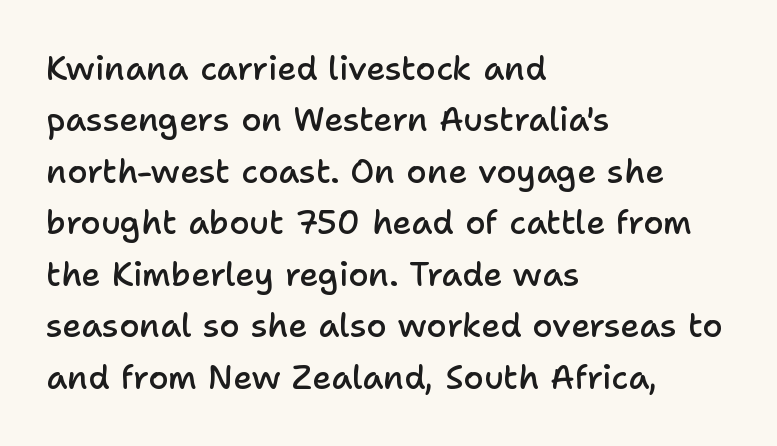
Standard letterfit; no display-style spreading of the glyphs. You can tell from the bare stems that sans-serif type was used. Is the type bold? Partly — it's a semibold, heavier than regular but not fully bold. Each line starts at the same left margin while the right side varies.
